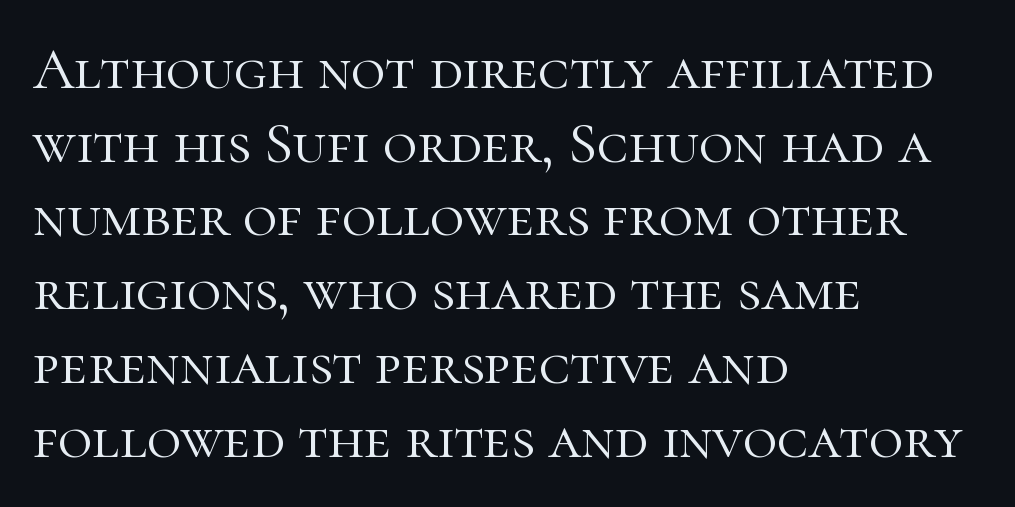
Stroke thickness stays within the range of a standard reading face or lighter. Type style note: has serifs. Which margin do the lines hug? The left one — the right edge is uneven. Observe the ordinary spacing: letters are neighbours, not strangers.
